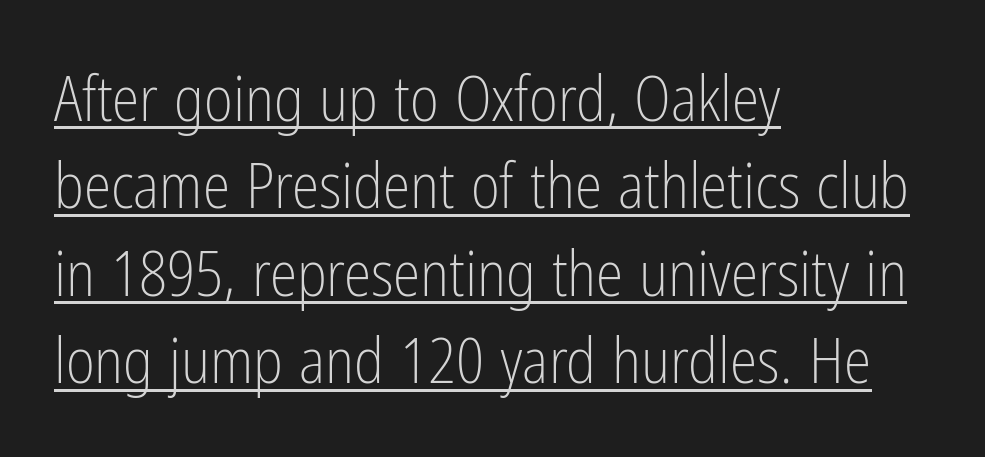
Q: Is the text bold? A: No.
Q: Is the text italic (slanted)? A: No, it is upright.
Q: Is the typeface a serif or a sans-serif typeface? A: Sans-serif.
Q: Is the text underlined? A: Yes.
Q: How is the paragraph aligned? A: Left-aligned.
Q: Is the spacing between letters normal or unusually wide? A: Normal.
Q: Is the spacing between lines tight, normal or loose? A: Normal.
Q: Width (condensed, normal, or wide)? A: Condensed.
Q: Stroke contrast? A: Low.
Q: x-height? A: Medium.
Q: Monospaced? A: No.
